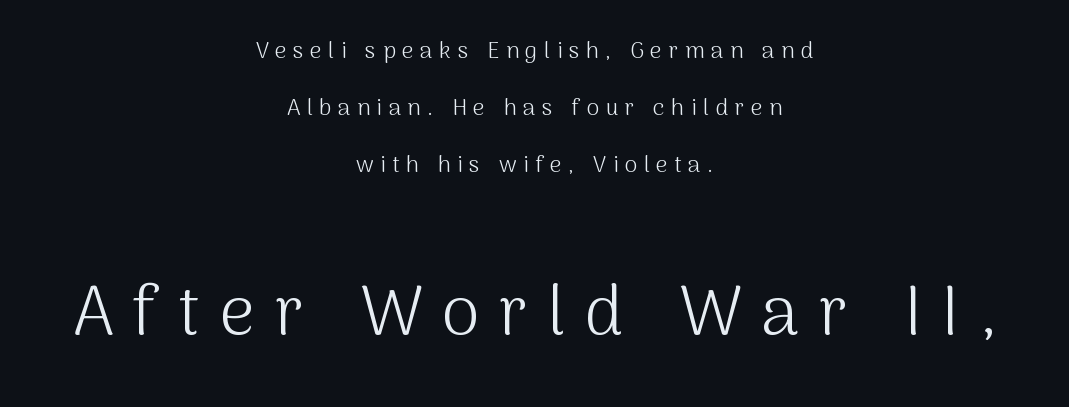
The image shows 69 px light sans-serif type, upright; set centered, loose line spacing (2.48x), unusually wide letter spacing (+0.28 em), not underlined; the second (bottom) block is 3.0x larger; medium stroke contrast and a medium x-height.
